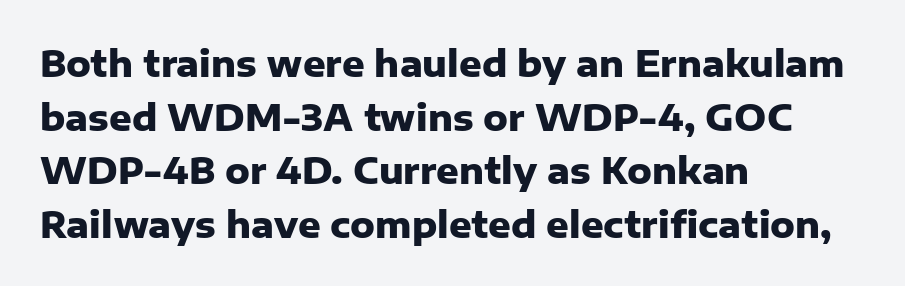
The lettering stays uniformly vertical, giving the passage a roman look. Stroke terminals: plain, sans-serif. If you drew a ruler down the left edge, every line would touch it. Tracking here is standard; glyphs follow each other at the usual distance. Spacing verdict: proportional, widths tailored to each character. The typesetting leans heavy: a genuine bold.
